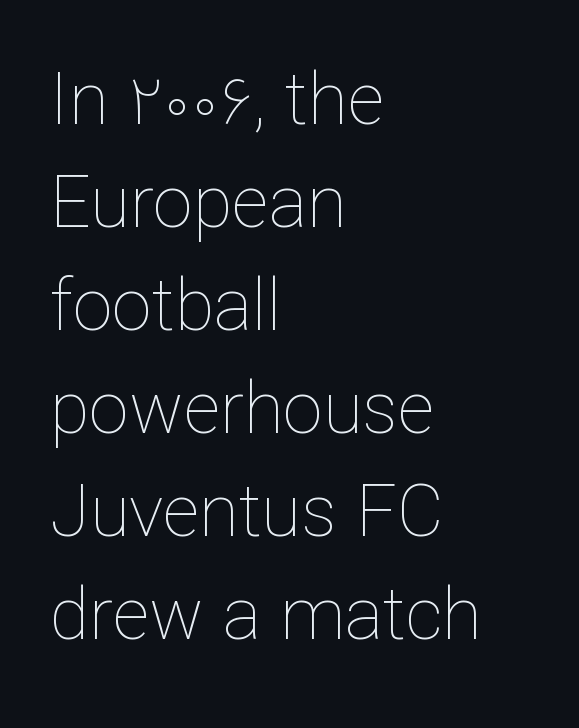
{"italic": "no", "bold": "no", "weight": "thin", "width": "normal", "stroke_contrast": "low", "x_height": "medium", "monospaced": "no", "underline": "no", "align": "left", "line_spacing": "normal", "line_spacing_ratio": 1.43, "letter_spacing": "normal", "letter_spacing_em": 0.0, "glyph_px": 72}
